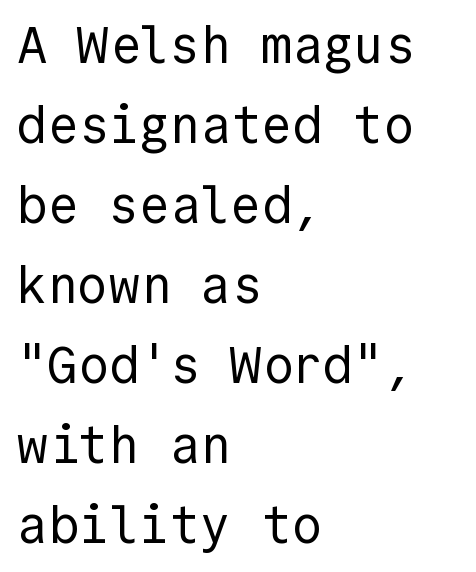
Q: Is the text bold? A: No.
Q: Is the text italic (slanted)? A: No, it is upright.
Q: Is the typeface a serif or a sans-serif typeface? A: Sans-serif.
Q: Is the text underlined? A: No.
Q: How is the paragraph aligned? A: Left-aligned.
Q: Is the spacing between letters normal or unusually wide? A: Normal.
Q: Is the spacing between lines tight, normal or loose? A: Normal.
Q: Width (condensed, normal, or wide)? A: Normal.
Q: x-height? A: Medium.
Q: Monospaced? A: Yes.
